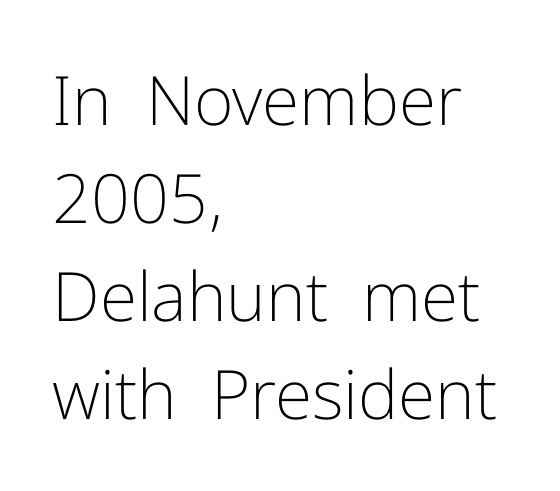
Q: Is the text bold? A: No.
Q: Is the text italic (slanted)? A: No, it is upright.
Q: Is the typeface a serif or a sans-serif typeface? A: Sans-serif.
Q: Is the text underlined? A: No.
Q: How is the paragraph aligned? A: Left-aligned.
Q: Is the spacing between letters normal or unusually wide? A: Normal.
Q: Is the spacing between lines tight, normal or loose? A: Normal.
Q: Width (condensed, normal, or wide)? A: Normal.
Q: Stroke contrast? A: Low.
Q: x-height? A: Medium.
Q: Monospaced? A: No.
